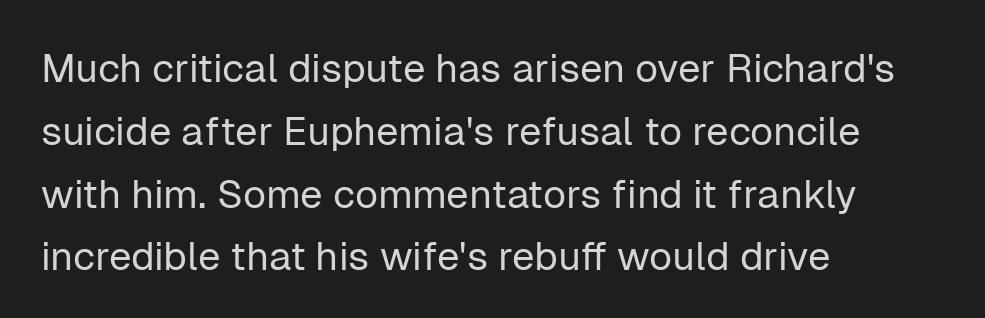
{"serif": "no", "italic": "no", "bold": "no", "weight": "regular", "width": "normal", "stroke_contrast": "low", "x_height": "medium", "monospaced": "no", "underline": "no", "align": "left", "line_spacing": "normal", "line_spacing_ratio": 1.57, "letter_spacing": "normal", "letter_spacing_em": 0.0, "glyph_px": 40}
